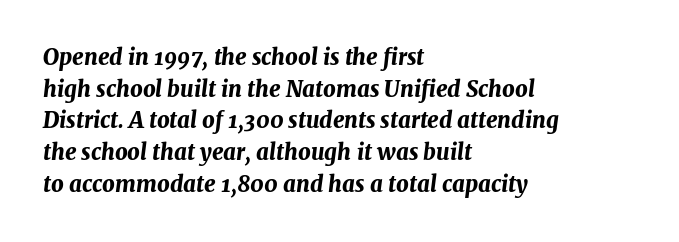
{"italic": "yes", "lean": "right", "slant_degrees": 7, "bold": "yes", "underline": "no", "align": "left", "line_spacing": "normal", "line_spacing_ratio": 1.44, "letter_spacing": "normal", "letter_spacing_em": 0.0, "glyph_px": 22}
